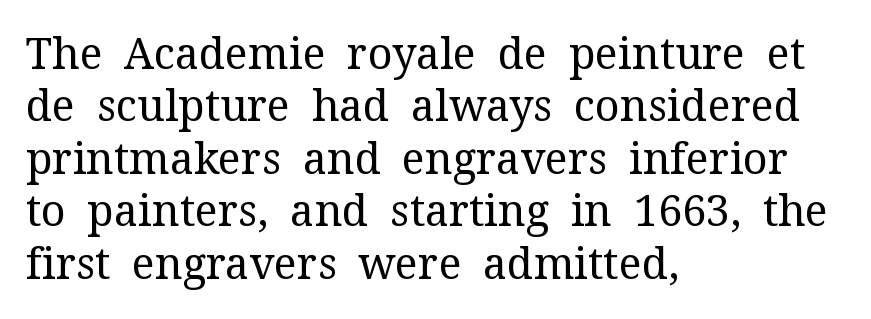
Q: Is the text bold? A: No.
Q: Is the text italic (slanted)? A: No, it is upright.
Q: Is the typeface a serif or a sans-serif typeface? A: Serif.
Q: Is the text underlined? A: No.
Q: How is the paragraph aligned? A: Left-aligned.
Q: Is the spacing between letters normal or unusually wide? A: Normal.
Q: Width (condensed, normal, or wide)? A: Normal.
Q: Stroke contrast? A: Medium.
Q: x-height? A: Medium.
Q: Monospaced? A: No.
